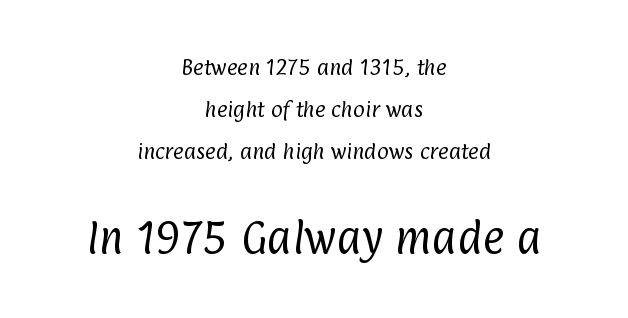
{"serif": "no", "bold": "no", "weight": "regular", "width": "condensed", "stroke_contrast": "low", "x_height": "medium", "monospaced": "no", "underline": "no", "align": "center", "line_spacing": "loose", "line_spacing_ratio": 2.34, "letter_spacing": "normal", "letter_spacing_em": 0.0, "larger_block": "second", "size_ratio": 2.06, "glyph_px": 37}
